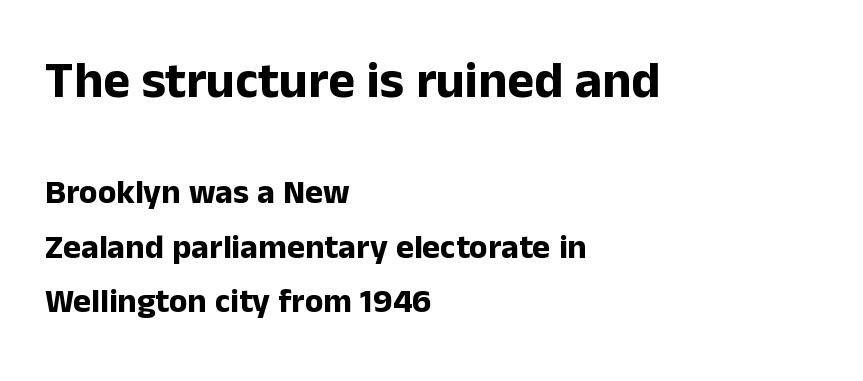
The image shows 51 px bold sans-serif type, upright; set left-aligned, normal line spacing (1.61x), normal letter spacing, not underlined; the first (top) block is 1.5x larger; low stroke contrast and a medium x-height.
